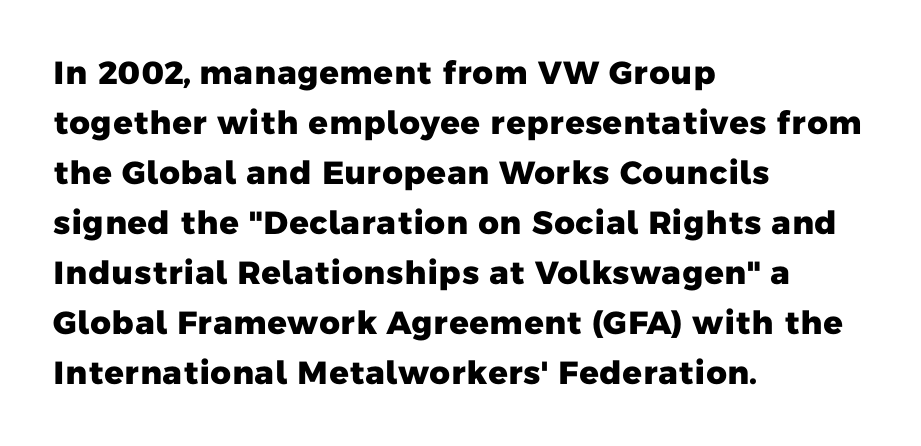
{"serif": "no", "bold": "yes", "weight": "heavy", "width": "normal", "stroke_contrast": "low", "x_height": "medium", "monospaced": "no", "underline": "no", "align": "left", "line_spacing": "normal", "line_spacing_ratio": 1.56, "letter_spacing": "normal", "letter_spacing_em": 0.0, "glyph_px": 32}
